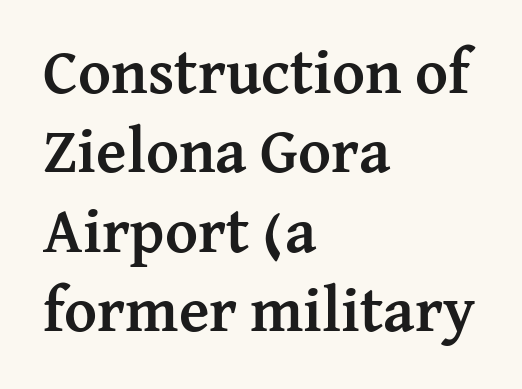
Q: Is the text bold? A: Yes.
Q: Is the text italic (slanted)? A: No, it is upright.
Q: Is the typeface a serif or a sans-serif typeface? A: Serif.
Q: Is the text underlined? A: No.
Q: How is the paragraph aligned? A: Left-aligned.
Q: Is the spacing between letters normal or unusually wide? A: Normal.
Q: Is the spacing between lines tight, normal or loose? A: Normal.
Q: Width (condensed, normal, or wide)? A: Normal.
Q: Stroke contrast? A: Medium.
Q: x-height? A: Medium.
Q: Monospaced? A: No.
